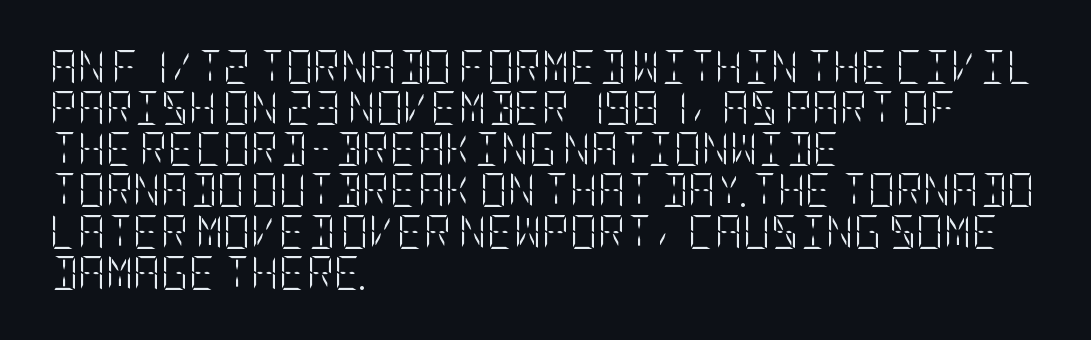
{"italic": "no", "bold": "no", "weight": "light", "width": "condensed", "stroke_contrast": "low", "x_height": "large", "underline": "no", "align": "left", "line_spacing_ratio": 1.21, "letter_spacing": "normal", "letter_spacing_em": 0.0, "glyph_px": 34}
